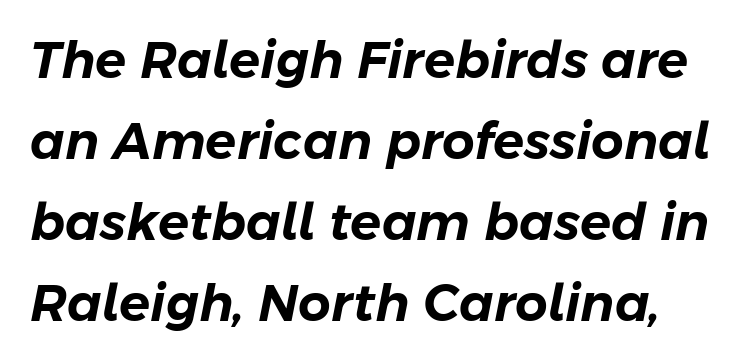
Vertically, the passage feels balanced, rows spaced as you'd expect. The rendering keeps characters at their native spacing. Type without underlining. Each letter keeps its own natural width here, so spacing adapts to shape. Tall strokes in this sample are angled rather than plumb.
